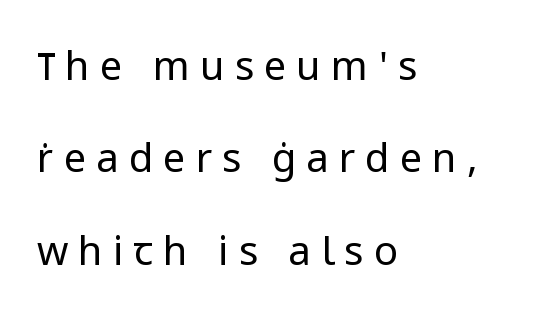
Are there feet on the stems? There aren't — it's a sans. Spacing between characters has been opened up far beyond the box default. Does the leading feel generous? Absolutely, it's lavish. One-word summary of the alignment: left.
